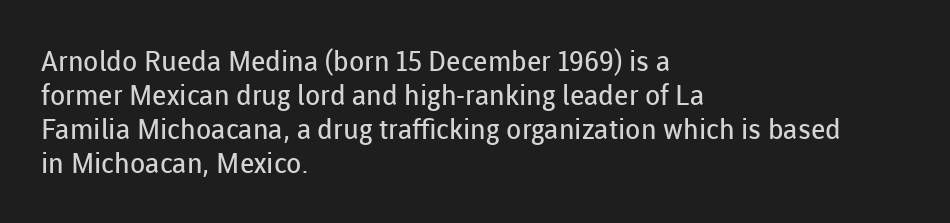
Tracking here is standard; glyphs follow each other at the usual distance. This rendering employs a face without finishing strokes, i.e., a sans-serif. Is the block centered? No — it sits flush against the left margin. Underlining? Definitely not there.
